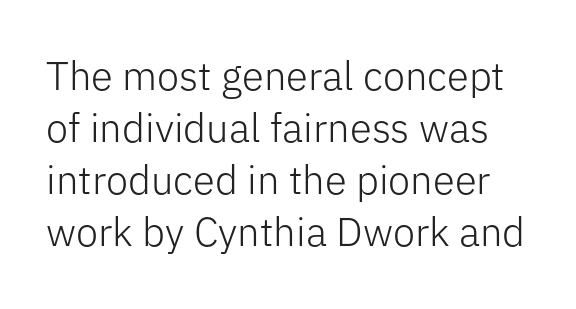
Q: Is the text bold? A: No.
Q: Is the text italic (slanted)? A: No, it is upright.
Q: Is the typeface a serif or a sans-serif typeface? A: Sans-serif.
Q: Is the text underlined? A: No.
Q: Is the spacing between letters normal or unusually wide? A: Normal.
Q: Is the spacing between lines tight, normal or loose? A: Normal.
Q: Width (condensed, normal, or wide)? A: Normal.
Q: Stroke contrast? A: Low.
Q: x-height? A: Medium.
Q: Monospaced? A: No.
